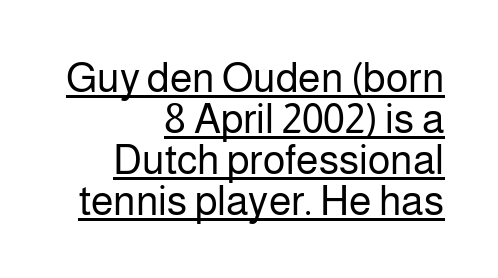
Q: Is the text bold? A: No.
Q: Is the text italic (slanted)? A: No, it is upright.
Q: Is the typeface a serif or a sans-serif typeface? A: Sans-serif.
Q: Is the text underlined? A: Yes.
Q: How is the paragraph aligned? A: Right-aligned.
Q: Is the spacing between letters normal or unusually wide? A: Normal.
Q: Is the spacing between lines tight, normal or loose? A: Tight.
Q: Width (condensed, normal, or wide)? A: Normal.
Q: Stroke contrast? A: Low.
Q: x-height? A: Medium.
Q: Monospaced? A: No.
